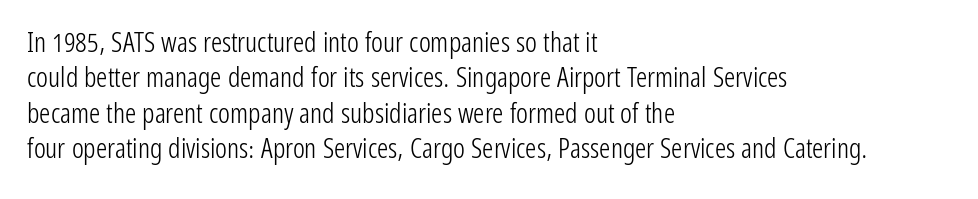
Q: Is the text bold? A: No.
Q: Is the text italic (slanted)? A: No, it is upright.
Q: Is the typeface a serif or a sans-serif typeface? A: Sans-serif.
Q: Is the text underlined? A: No.
Q: How is the paragraph aligned? A: Left-aligned.
Q: Is the spacing between letters normal or unusually wide? A: Normal.
Q: Is the spacing between lines tight, normal or loose? A: Normal.
Q: Width (condensed, normal, or wide)? A: Condensed.
Q: Stroke contrast? A: Low.
Q: x-height? A: Medium.
Q: Monospaced? A: No.
